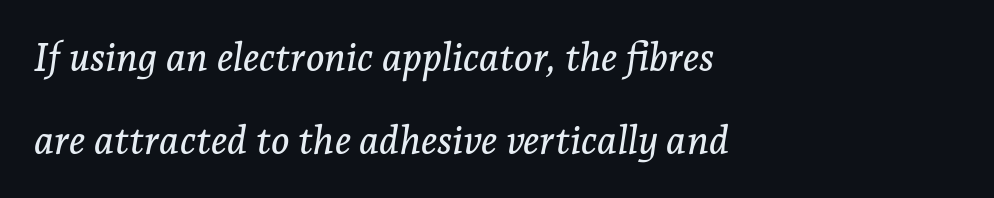
The image shows 39 px serif type, italic (leaning right); set left-aligned, loose line spacing (2.12x), normal letter spacing, not underlined; low stroke contrast and a medium x-height.
